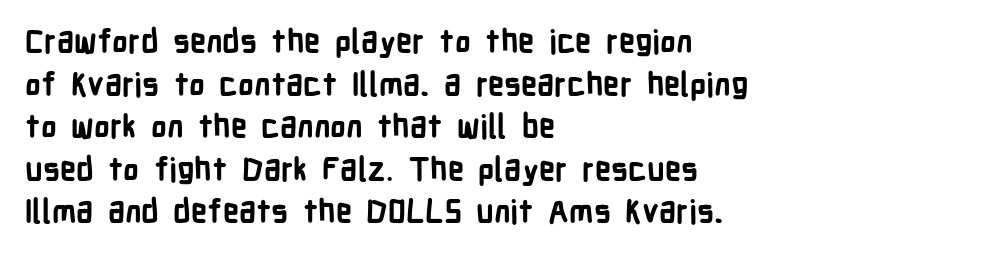
Proportional: the letters do not fall into vertical columns. Emphasis by weight is at full strength: bold. Leading matches the norm, producing a regular column. The letters carry no serifs — their stems end cleanly without finishing strokes. Alignment: flush left. Upright lettering throughout.
